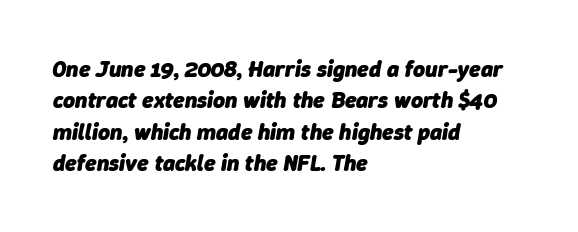
The face used here has a pronounced slope to its letters. The passage shown is emphatically bold. The gap between lines stays unmarked. Inter-character spacing is left at the font's built-in metrics. Honestly, the row spacing looks completely unremarkable.
